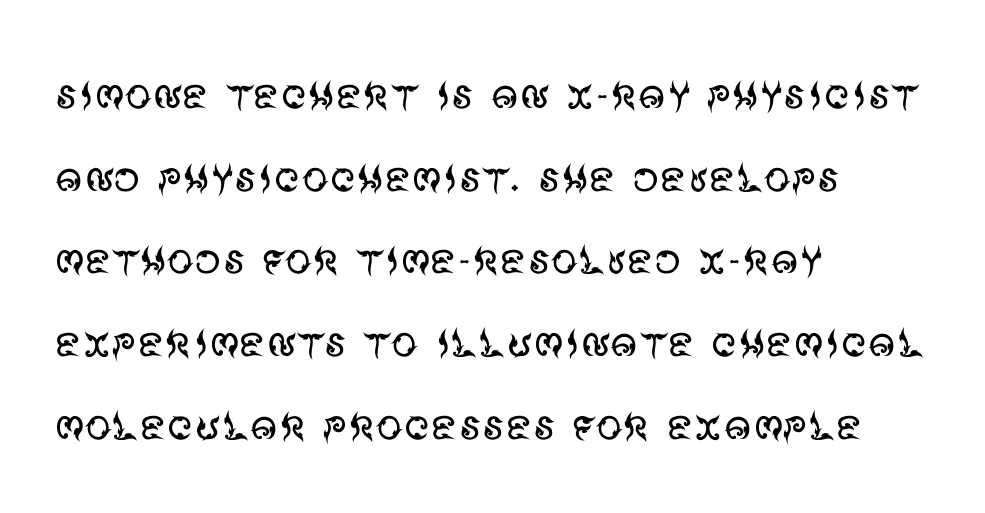
The setting favours the left margin, as ordinary paragraphs usually do. The glyphs are unaccompanied by any horizontal stroke below them. Do the characters align in a grid? No, the font is proportional. Quick note: interline space is typical. Nothing sits at the stroke ends, so this counts as sans-serif. Nope, not italic — everything's standing straight.
